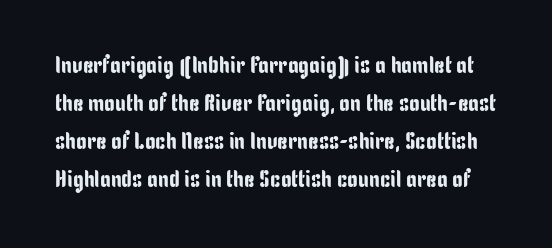
The image shows 24 px text type, upright; set normal line spacing (1.58x), normal letter spacing, not underlined.
